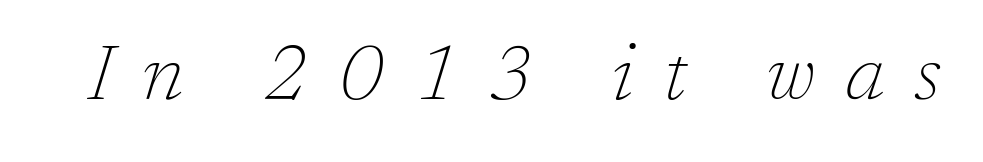
Q: Is the text bold? A: No.
Q: Is the text italic (slanted)? A: Yes, it leans right by about 17 degrees.
Q: Is the typeface a serif or a sans-serif typeface? A: Serif.
Q: Is the text underlined? A: No.
Q: Is the spacing between letters normal or unusually wide? A: Unusually wide.
Q: Width (condensed, normal, or wide)? A: Normal.
Q: Stroke contrast? A: Low.
Q: x-height? A: Medium.
Q: Monospaced? A: No.
